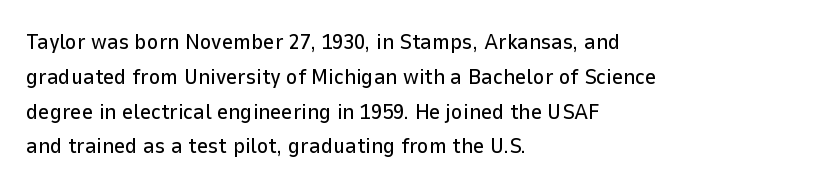
Q: Is the text italic (slanted)? A: No, it is upright.
Q: Is the text underlined? A: No.
Q: How is the paragraph aligned? A: Left-aligned.
Q: Is the spacing between letters normal or unusually wide? A: Normal.
Q: Is the spacing between lines tight, normal or loose? A: Normal.
